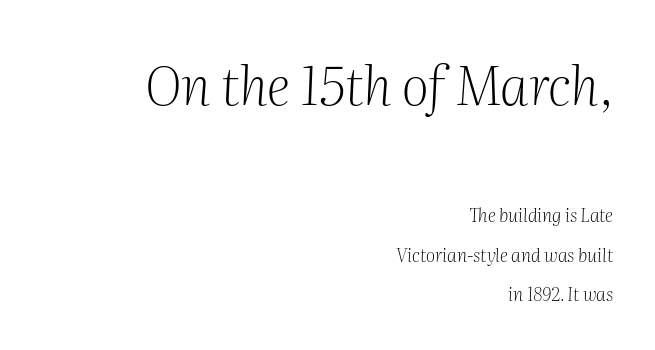
Q: Is the text bold? A: No.
Q: Is the text italic (slanted)? A: Yes, it leans right by about 2 degrees.
Q: Is the typeface a serif or a sans-serif typeface? A: Serif.
Q: Is the text underlined? A: No.
Q: How is the paragraph aligned? A: Right-aligned.
Q: Is the spacing between letters normal or unusually wide? A: Normal.
Q: Is the spacing between lines tight, normal or loose? A: Loose.
Q: Which block of text is set in a larger size, the first (top) or the second (bottom)? A: The first (top) one.
Q: Width (condensed, normal, or wide)? A: Normal.
Q: Stroke contrast? A: Medium.
Q: x-height? A: Medium.
Q: Monospaced? A: No.
